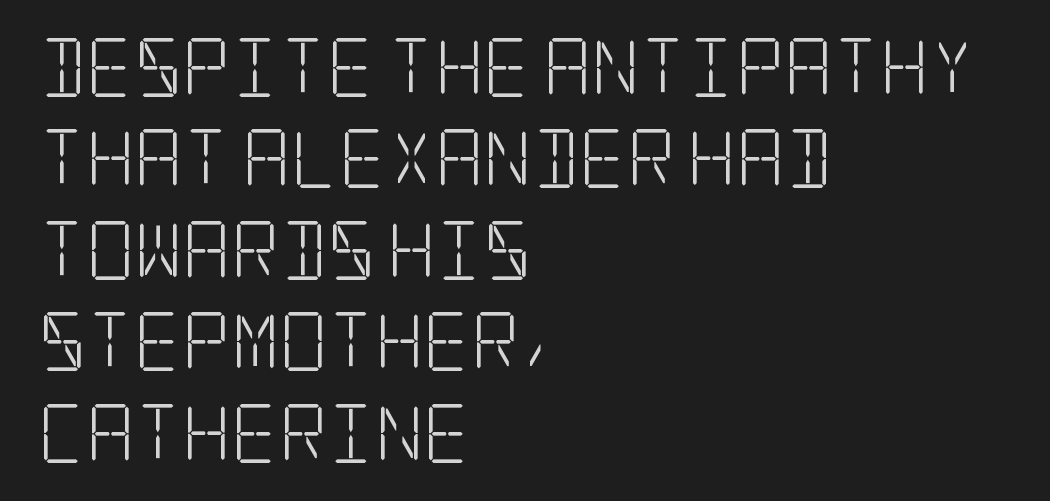
Q: Is the text bold? A: No.
Q: Is the text italic (slanted)? A: No, it is upright.
Q: Is the typeface a serif or a sans-serif typeface? A: Serif.
Q: Is the text underlined? A: No.
Q: How is the paragraph aligned? A: Left-aligned.
Q: Is the spacing between letters normal or unusually wide? A: Normal.
Q: Is the spacing between lines tight, normal or loose? A: Normal.
Q: Width (condensed, normal, or wide)? A: Condensed.
Q: Stroke contrast? A: Low.
Q: x-height? A: Large.
